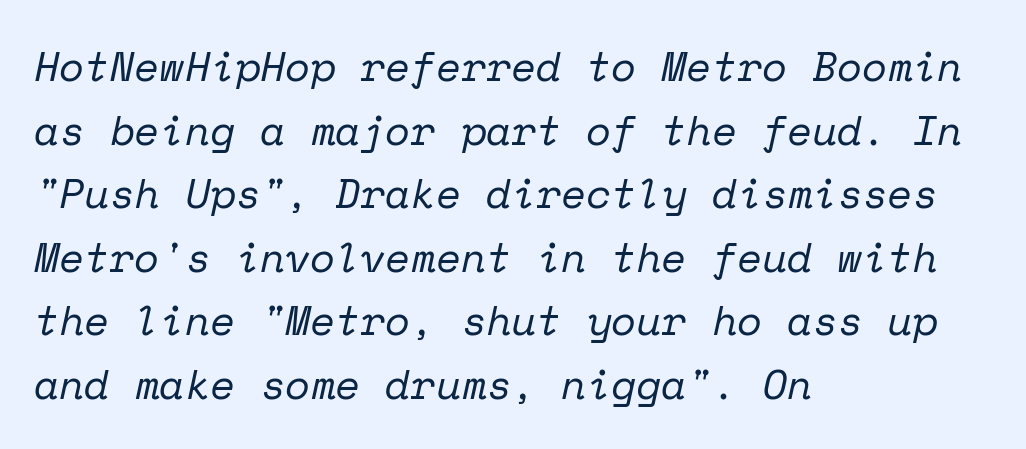
Tracking value appears to be zero — textbook default spacing. The lines are quadded left. The letters are slanted; this is an italic face. The zone under the glyphs is completely vacant. The block of text has a typical density, with ordinary space between rows.
